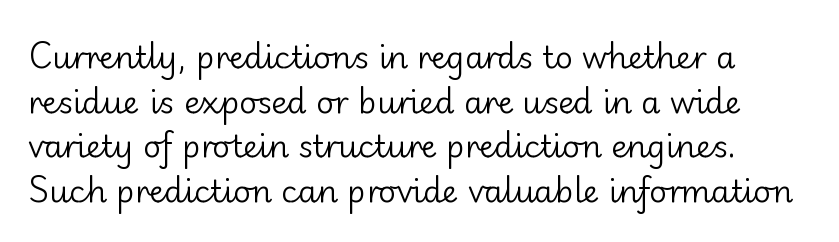
Plain, unruled lines of type. The letterforms sit shoulder to shoulder at normal distance. The passage shown is not bold in any degree. What kind of face is this? One without serifs — a sans. Regarding leading, the lines here are spaced in the standard way.
